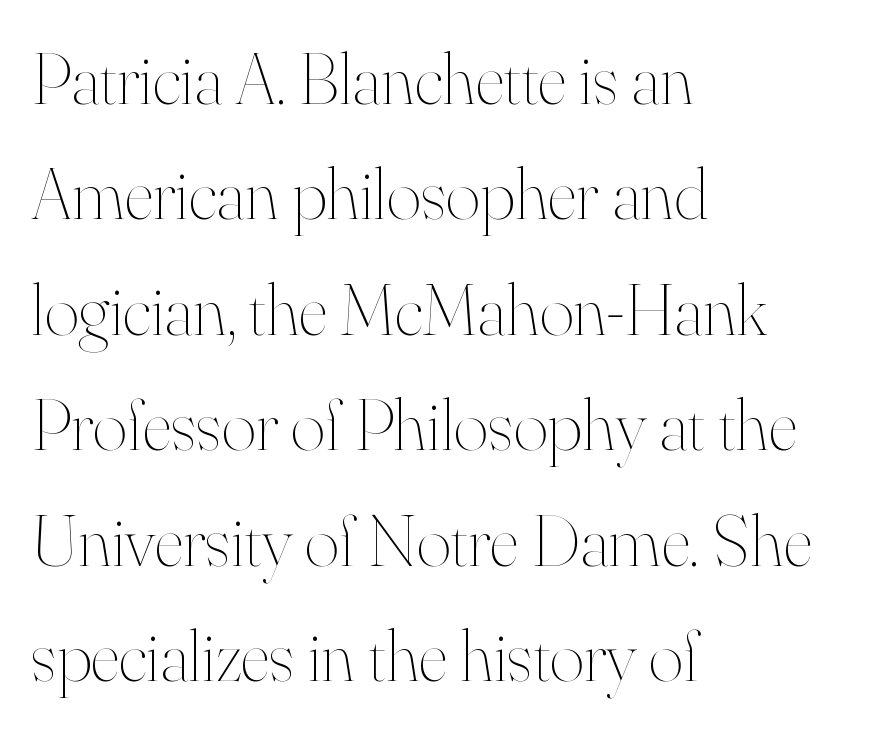
Q: Is the text bold? A: No.
Q: Is the text italic (slanted)? A: No, it is upright.
Q: Is the text underlined? A: No.
Q: How is the paragraph aligned? A: Left-aligned.
Q: Is the spacing between letters normal or unusually wide? A: Normal.
Q: Is the spacing between lines tight, normal or loose? A: Normal.
Q: Width (condensed, normal, or wide)? A: Normal.
Q: Stroke contrast? A: High.
Q: x-height? A: Small.
Q: Monospaced? A: No.
